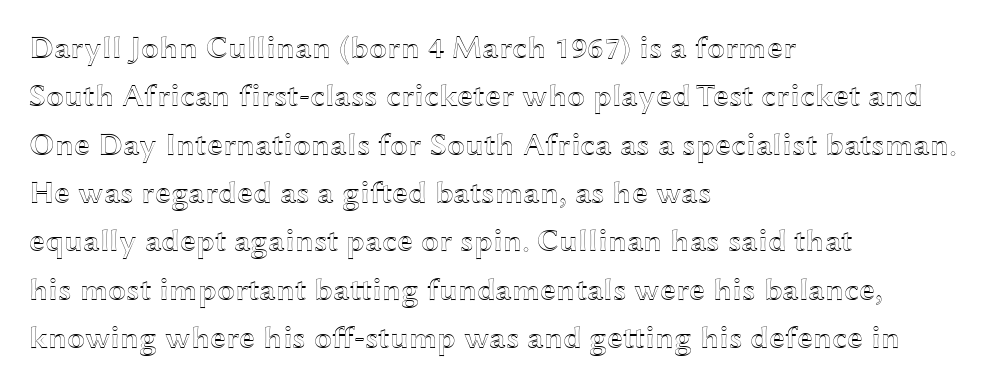
The image shows 32 px wide type, upright; set left-aligned, normal line spacing (1.51x), normal letter spacing, not underlined; a medium x-height.
